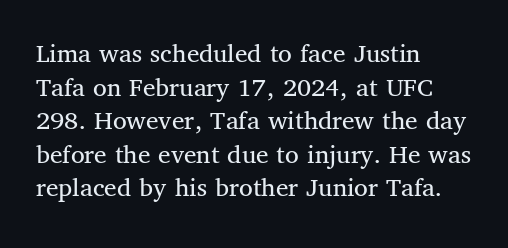
Q: Is the text bold? A: No.
Q: Is the text italic (slanted)? A: No, it is upright.
Q: Is the typeface a serif or a sans-serif typeface? A: Serif.
Q: Is the text underlined? A: No.
Q: How is the paragraph aligned? A: Left-aligned.
Q: Is the spacing between letters normal or unusually wide? A: Normal.
Q: Width (condensed, normal, or wide)? A: Normal.
Q: Stroke contrast? A: Medium.
Q: x-height? A: Medium.
Q: Monospaced? A: No.
